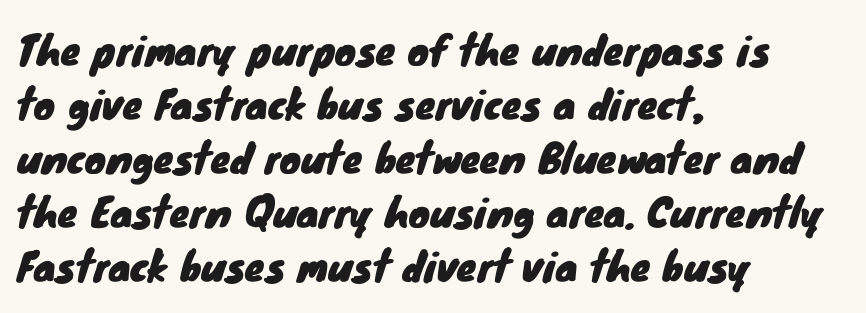
Descender tails drop into unmarked territory. In terms of leading, this rendering sits right in the middle. The rendering uses natural spacing where letterforms have individual widths. A classic flush-left, rag-right setting is used for this passage. Glyph-to-glyph distance matches everyday printed text. The rendering shows plain stroke endings on the letterforms — a sans-serif design.
